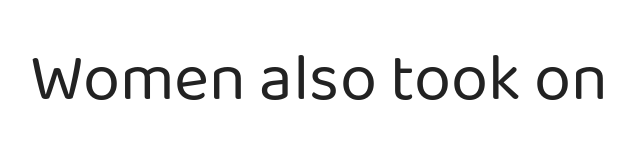
Q: Is the text bold? A: No.
Q: Is the text italic (slanted)? A: No, it is upright.
Q: Is the typeface a serif or a sans-serif typeface? A: Sans-serif.
Q: Is the text underlined? A: No.
Q: Is the spacing between letters normal or unusually wide? A: Normal.
Q: Width (condensed, normal, or wide)? A: Normal.
Q: Stroke contrast? A: Low.
Q: x-height? A: Medium.
Q: Monospaced? A: No.
